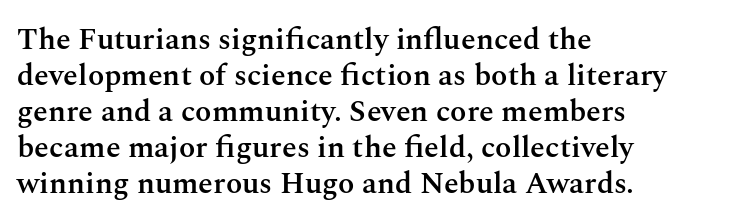
{"serif": "yes", "italic": "no", "bold": "semi", "weight": "semibold", "width": "normal", "stroke_contrast": "medium", "x_height": "medium", "monospaced": "no", "underline": "no", "align": "left", "line_spacing_ratio": 1.2, "letter_spacing": "normal", "letter_spacing_em": 0.0, "glyph_px": 30}
